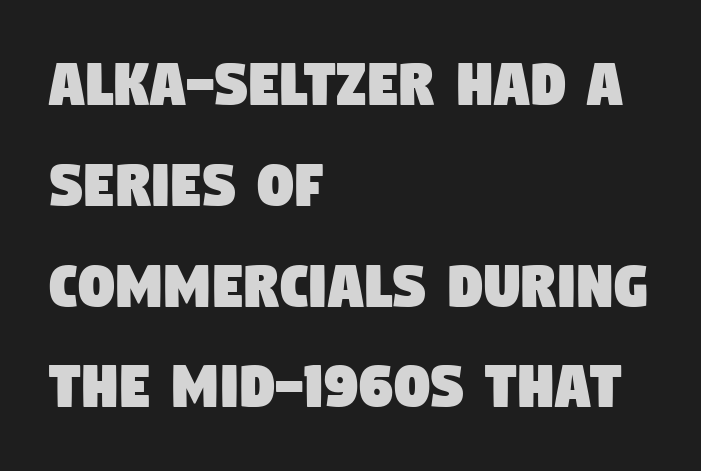
Q: Is the typeface a serif or a sans-serif typeface? A: Sans-serif.
Q: Is the text underlined? A: No.
Q: How is the paragraph aligned? A: Left-aligned.
Q: Is the spacing between letters normal or unusually wide? A: Normal.
Q: Is the spacing between lines tight, normal or loose? A: Normal.
Q: Width (condensed, normal, or wide)? A: Condensed.
Q: Stroke contrast? A: Low.
Q: x-height? A: Large.
Q: Monospaced? A: No.
